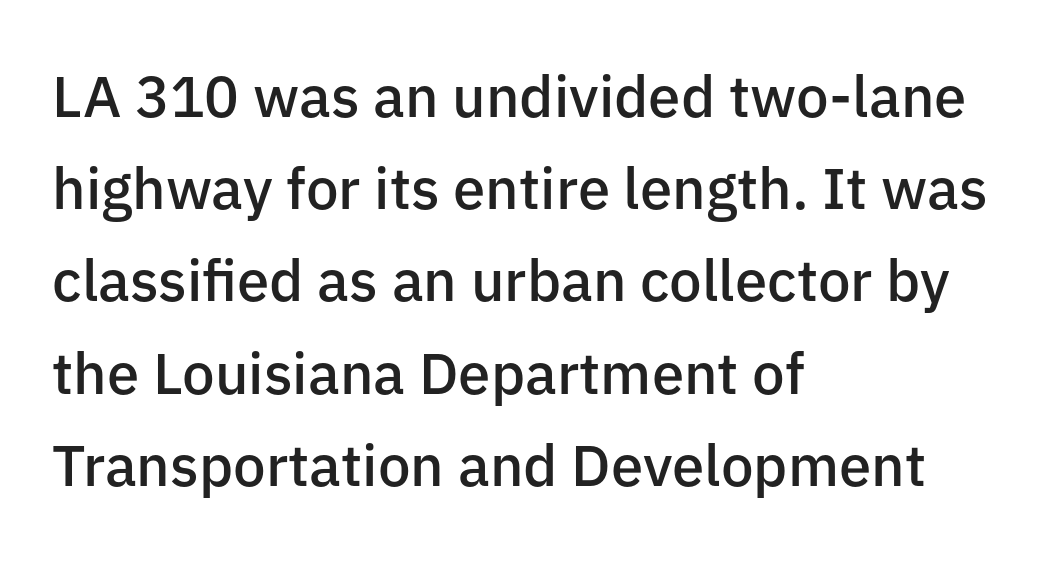
Q: Is the text bold? A: Semi-bold.
Q: Is the text italic (slanted)? A: No, it is upright.
Q: Is the typeface a serif or a sans-serif typeface? A: Sans-serif.
Q: Is the text underlined? A: No.
Q: How is the paragraph aligned? A: Left-aligned.
Q: Is the spacing between letters normal or unusually wide? A: Normal.
Q: Is the spacing between lines tight, normal or loose? A: Normal.
Q: Width (condensed, normal, or wide)? A: Normal.
Q: Stroke contrast? A: Low.
Q: x-height? A: Medium.
Q: Monospaced? A: No.
